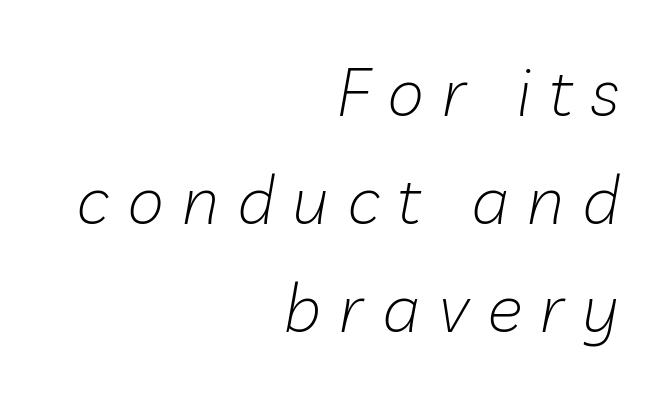
Q: Is the text bold? A: No.
Q: Is the text italic (slanted)? A: Yes, it leans right by about 10 degrees.
Q: Is the text underlined? A: No.
Q: How is the paragraph aligned? A: Right-aligned.
Q: Is the spacing between letters normal or unusually wide? A: Unusually wide.
Q: Is the spacing between lines tight, normal or loose? A: Normal.
Q: Width (condensed, normal, or wide)? A: Normal.
Q: Stroke contrast? A: Low.
Q: x-height? A: Medium.
Q: Monospaced? A: No.
